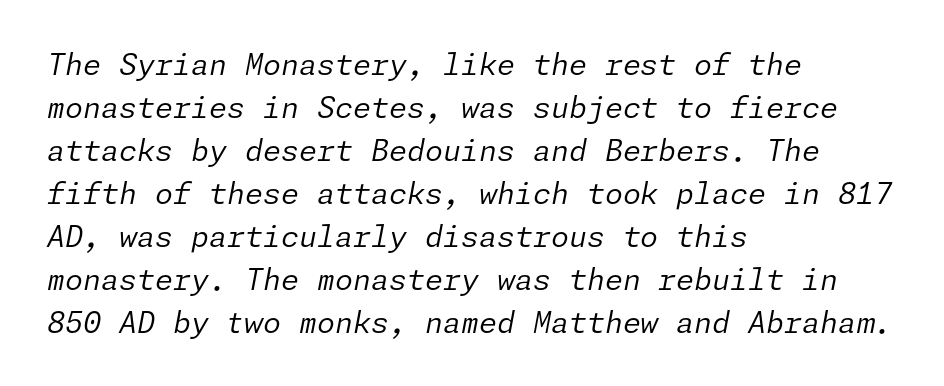
No heavy texture on the line: the type isn't bold. Casual observation: everything's shoved over to the left. Summary of vertical rhythm: regular, with standard interline spacing. The specimen reads as italic at a glance. Students, note that the glyphs here touch the page at normal intervals. Just letters on the line, the space beneath them empty.
